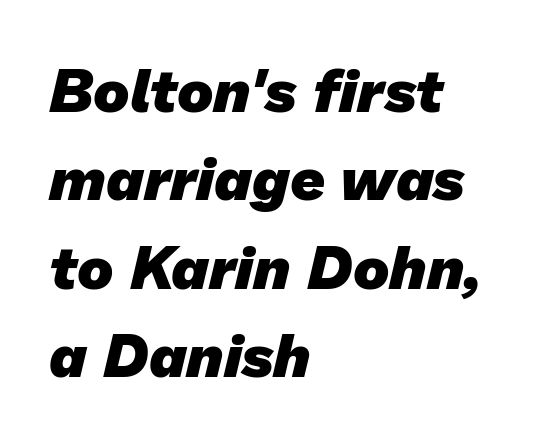
{"serif": "no", "bold": "yes", "weight": "heavy", "width": "normal", "stroke_contrast": "low", "x_height": "medium", "monospaced": "no", "underline": "no", "align": "left", "line_spacing": "normal", "line_spacing_ratio": 1.45, "letter_spacing": "normal", "letter_spacing_em": 0.0, "glyph_px": 61}
